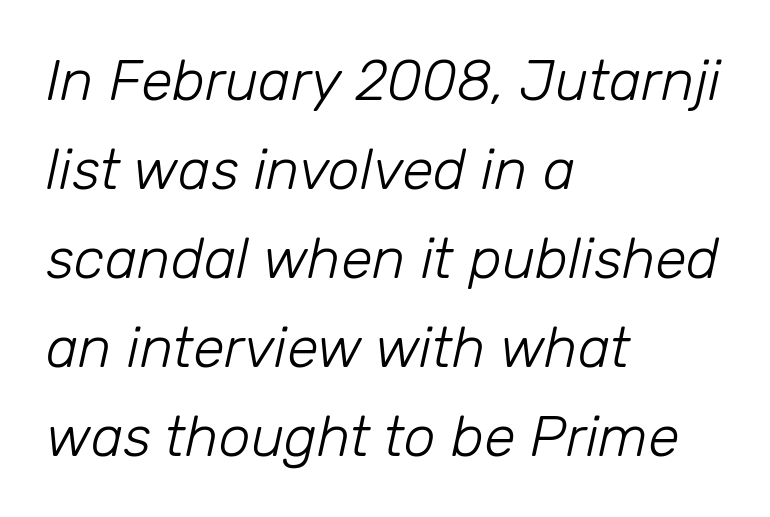
{"italic": "yes", "lean": "right", "slant_degrees": 12, "bold": "no", "weight": "light", "width": "normal", "stroke_contrast": "low", "x_height": "medium", "monospaced": "no", "underline": "no", "align": "left", "line_spacing": "normal", "line_spacing_ratio": 1.56, "letter_spacing": "normal", "letter_spacing_em": 0.0, "glyph_px": 57}
